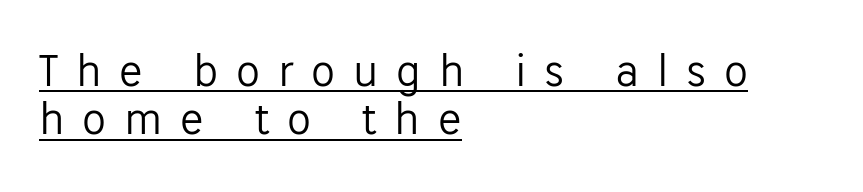
Posture: upright roman. Note: no serifs on the glyphs. Looks like regular typesetting: each glyph gets only the width it needs. Descenders here cross a horizontal rule under the line. The compositor pushed each line to the left boundary. The rendering inserts visible extra space after every character.
